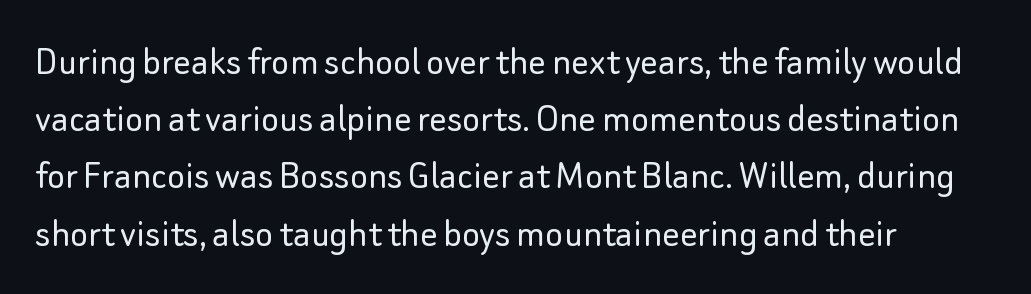
Is the type heavy? It reads as light-to-regular instead. This sample uses plain, unmodified letter spacing. Designer's note — italics off, roman on. The font family rendered here belongs to the sans-serif group. The leading is moderate, giving the passage an even texture.
